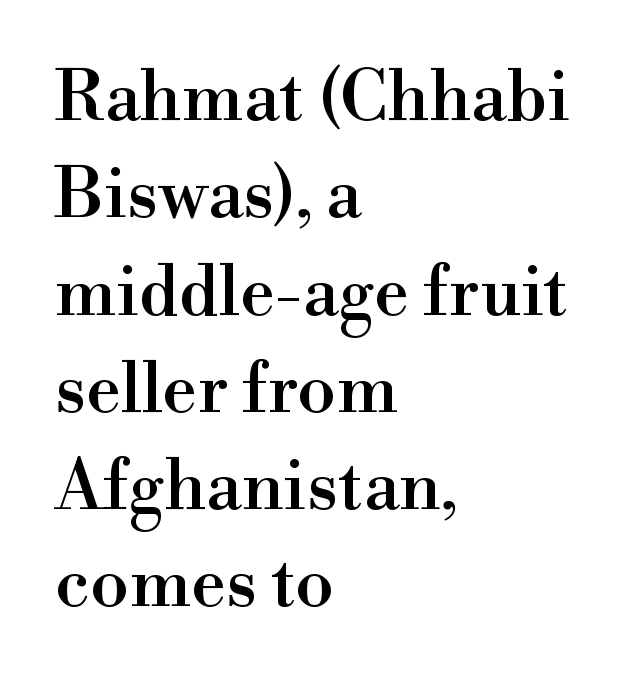
Vertical strokes here are truly vertical. This sample has the flowing, uneven cadence of proportional lettering. Does the copy run flush right? No — it runs flush left. The passage shown has conventional tracking throughout. The glyphs in this specimen are seriffed.
